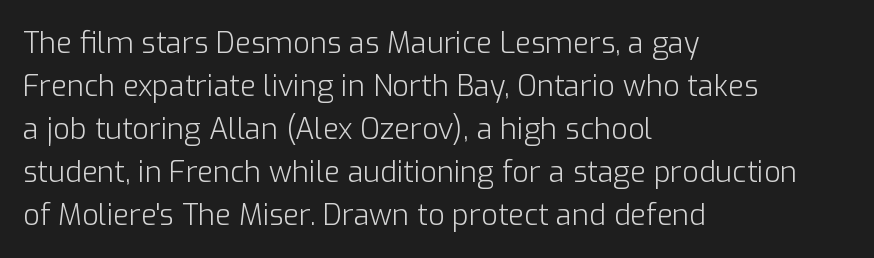
{"serif": "no", "italic": "no", "bold": "no", "weight": "light", "width": "normal", "stroke_contrast": "low", "x_height": "medium", "monospaced": "no", "underline": "no", "align": "left", "line_spacing": "normal", "line_spacing_ratio": 1.48, "letter_spacing": "normal", "letter_spacing_em": 0.0, "glyph_px": 29}
